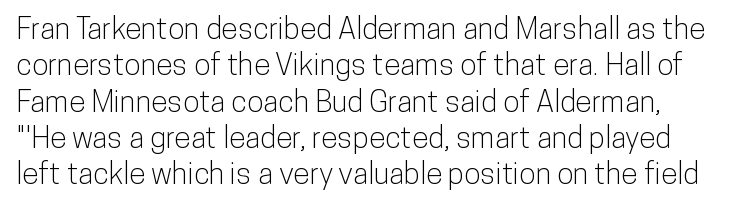
Q: Is the text italic (slanted)? A: No, it is upright.
Q: Is the typeface a serif or a sans-serif typeface? A: Sans-serif.
Q: Is the text underlined? A: No.
Q: Is the spacing between letters normal or unusually wide? A: Normal.
Q: Width (condensed, normal, or wide)? A: Condensed.
Q: Stroke contrast? A: Low.
Q: x-height? A: Medium.
Q: Monospaced? A: No.
